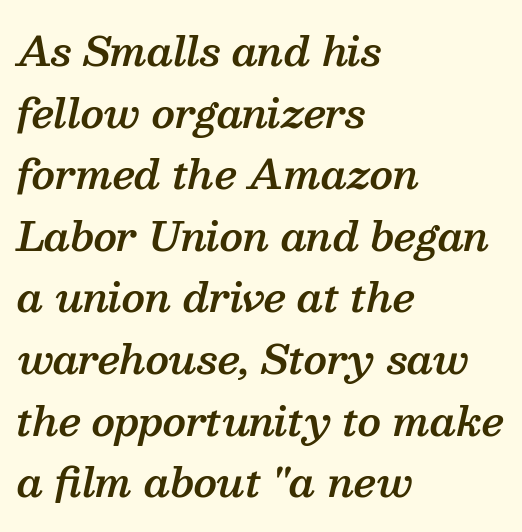
Q: Is the text bold? A: Semi-bold.
Q: Is the text italic (slanted)? A: Yes, it leans right by about 13 degrees.
Q: Is the typeface a serif or a sans-serif typeface? A: Serif.
Q: Is the text underlined? A: No.
Q: How is the paragraph aligned? A: Left-aligned.
Q: Is the spacing between letters normal or unusually wide? A: Normal.
Q: Is the spacing between lines tight, normal or loose? A: Normal.
Q: Width (condensed, normal, or wide)? A: Normal.
Q: Stroke contrast? A: Medium.
Q: x-height? A: Medium.
Q: Monospaced? A: No.
